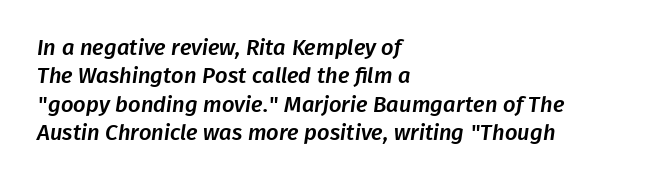
The image shows 22 px text type; set left-aligned, normal line spacing (1.29x), normal letter spacing, not underlined.
